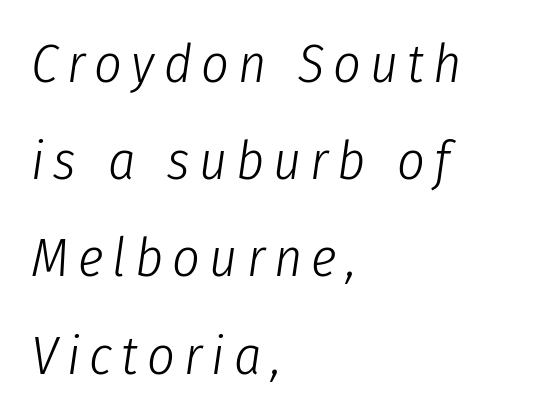
{"italic": "yes", "lean": "right", "slant_degrees": 8, "bold": "no", "weight": "light", "width": "condensed", "stroke_contrast": "low", "x_height": "medium", "monospaced": "no", "underline": "no", "align": "left", "line_spacing_ratio": 1.8, "glyph_px": 54}
